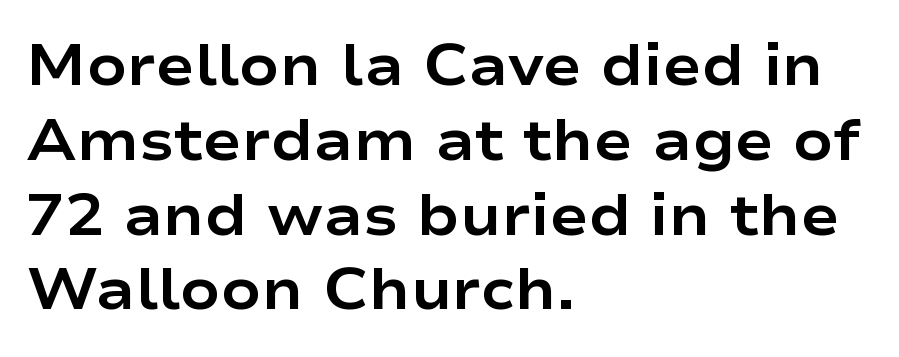
Q: Is the text bold? A: Yes.
Q: Is the text italic (slanted)? A: No, it is upright.
Q: Is the typeface a serif or a sans-serif typeface? A: Sans-serif.
Q: Is the text underlined? A: No.
Q: How is the paragraph aligned? A: Left-aligned.
Q: Is the spacing between letters normal or unusually wide? A: Normal.
Q: Is the spacing between lines tight, normal or loose? A: Normal.
Q: Width (condensed, normal, or wide)? A: Wide.
Q: Stroke contrast? A: Low.
Q: x-height? A: Medium.
Q: Monospaced? A: No.
